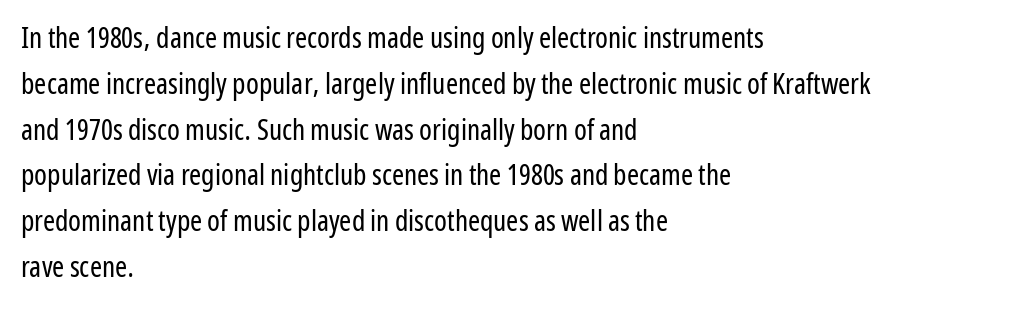
Caption: multi-line text, flush left, ragged right. This rendering features lettering with no underline. The line-height multiplier appears to be the usual default. Observe the ordinary spacing: letters are neighbours, not strangers. The weight would be labelled regular, book, light, or lighter still.
